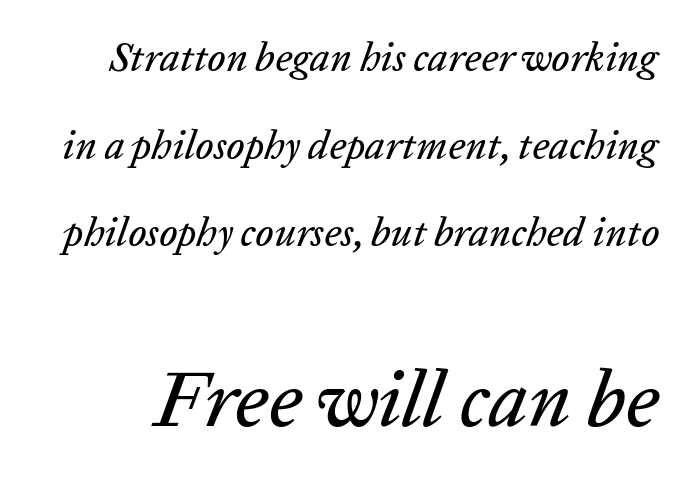
The image shows 79 px text type, italic (leaning right); set loose line spacing (2.19x), normal letter spacing, not underlined; the second (bottom) block is 1.98x larger; low stroke contrast and a medium x-height.
